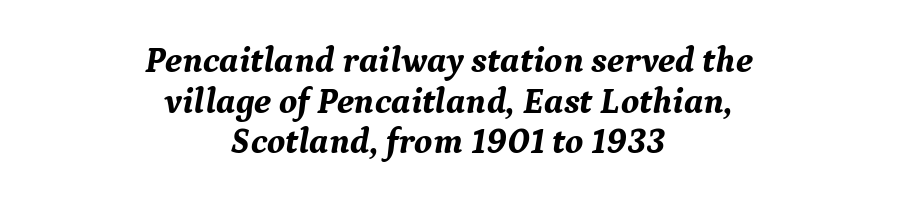
{"serif": "yes", "italic": "yes", "lean": "right", "slant_degrees": 9, "bold": "yes", "weight": "bold", "width": "normal", "stroke_contrast": "medium", "x_height": "medium", "monospaced": "no", "underline": "no", "align": "center", "line_spacing": "tight", "line_spacing_ratio": 1.13, "letter_spacing": "normal", "letter_spacing_em": 0.0, "glyph_px": 36}
